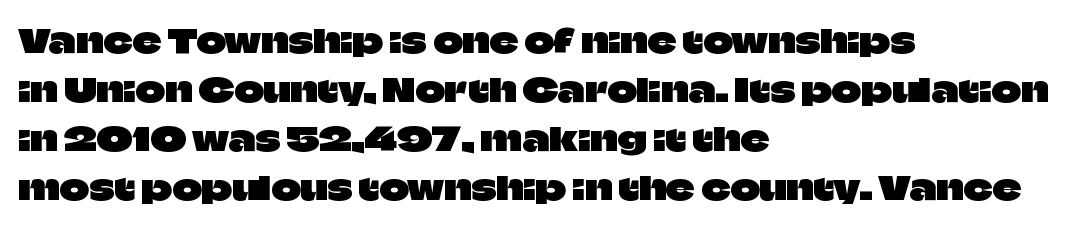
Q: Is the text italic (slanted)? A: No, it is upright.
Q: Is the typeface a serif or a sans-serif typeface? A: Sans-serif.
Q: Is the text underlined? A: No.
Q: How is the paragraph aligned? A: Left-aligned.
Q: Is the spacing between letters normal or unusually wide? A: Normal.
Q: Is the spacing between lines tight, normal or loose? A: Normal.
Q: Width (condensed, normal, or wide)? A: Normal.
Q: Stroke contrast? A: Low.
Q: x-height? A: Large.
Q: Monospaced? A: No.
